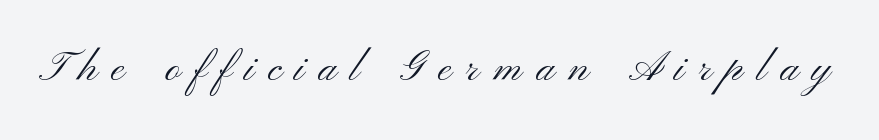
The face used here is rendered with a markedly widened letterfit. Just letters on the line, the space beneath them empty. Unlike a traditional serif, this face leaves its strokes unadorned. Vertical stems look standard width or narrower in stroke. Note the varied advance widths — an 'i' is clearly narrower than an 'm'.
